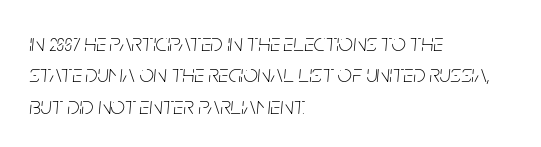
Left-aligned paragraph, ragged on the right. Reading down the column, the eye jumps a familiar distance to each next line. Designer's note — italics engaged. In terms of letterspacing, this is plain default setting. The weight tops out at a normal text grade.
